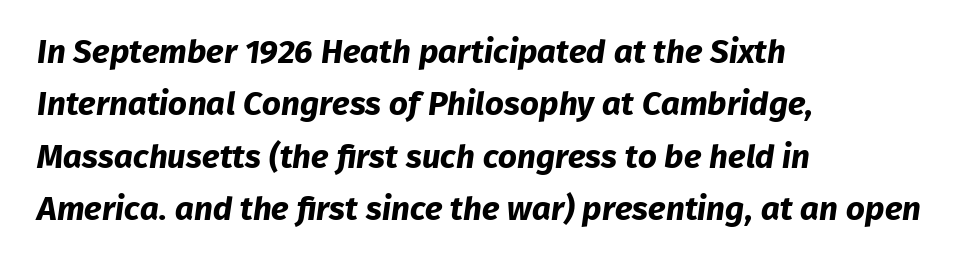
You can tell from the bare stems that sans-serif type was used. These lines are set flush left with a ragged right edge. Honestly, the letter spacing is just normal — you wouldn't notice it. Glance below the letters and you will spot only blank space. Is this a fixed-width face? No — the glyphs have proportional, varying widths.
